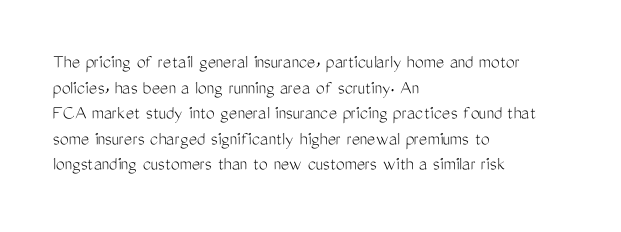
{"italic": "no", "bold": "no", "underline": "no", "align": "left", "line_spacing": "normal", "line_spacing_ratio": 1.28, "letter_spacing": "normal", "letter_spacing_em": 0.0, "glyph_px": 20}
